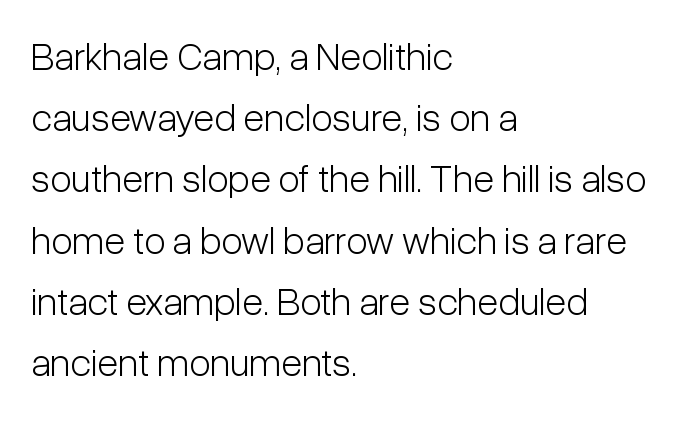
Q: Is the text bold? A: No.
Q: Is the text italic (slanted)? A: No, it is upright.
Q: Is the typeface a serif or a sans-serif typeface? A: Sans-serif.
Q: Is the text underlined? A: No.
Q: How is the paragraph aligned? A: Left-aligned.
Q: Is the spacing between letters normal or unusually wide? A: Normal.
Q: Is the spacing between lines tight, normal or loose? A: Normal.
Q: Width (condensed, normal, or wide)? A: Condensed.
Q: Stroke contrast? A: Low.
Q: x-height? A: Medium.
Q: Monospaced? A: No.
